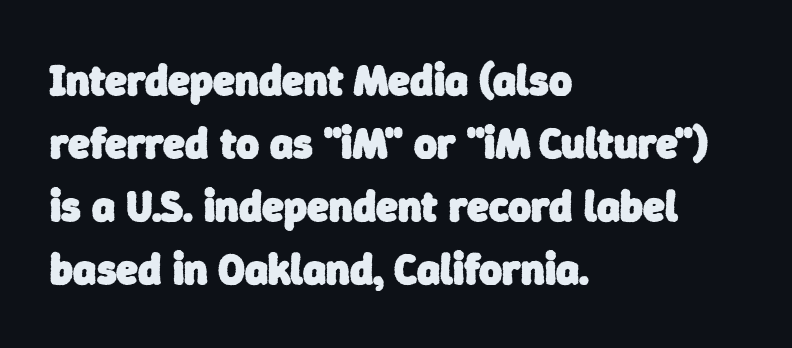
Layout note: lines flush left. Unmarked baselines from the first word to the last. Students, this is bold: see how much ink each stroke carries. This block has exactly the height ordinary leading produces. This rendering employs a face without finishing strokes, i.e., a sans-serif. Varying glyph widths throughout — classic text-font behaviour.
